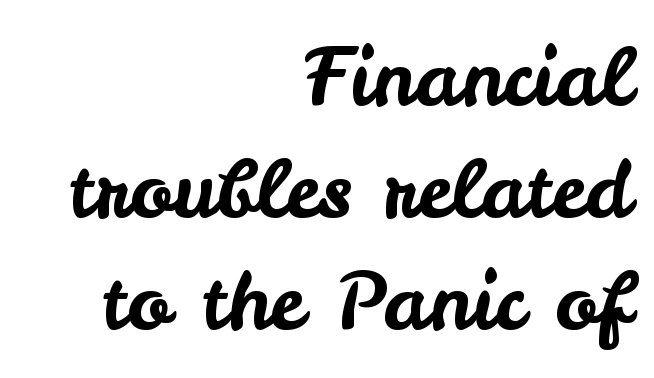
Q: Is the text italic (slanted)? A: Yes.
Q: Is the typeface a serif or a sans-serif typeface? A: Sans-serif.
Q: Is the text underlined? A: No.
Q: How is the paragraph aligned? A: Right-aligned.
Q: Is the spacing between letters normal or unusually wide? A: Normal.
Q: Is the spacing between lines tight, normal or loose? A: Normal.
Q: Width (condensed, normal, or wide)? A: Normal.
Q: Stroke contrast? A: Low.
Q: x-height? A: Small.
Q: Monospaced? A: No.
